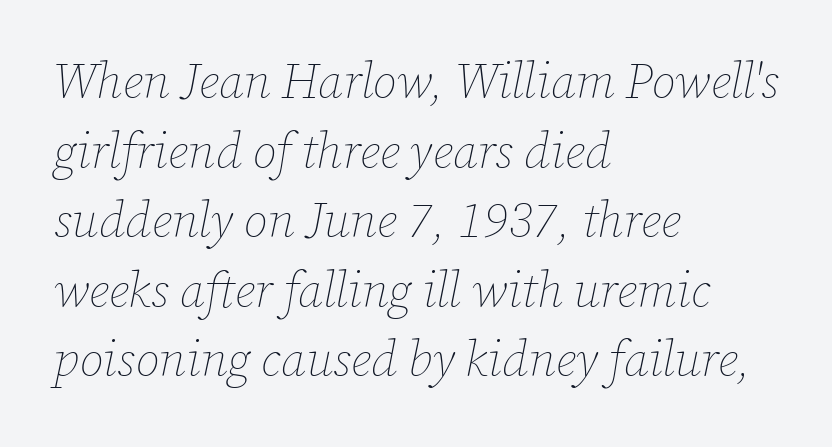
Each letter keeps its own natural width here, so spacing adapts to shape. Tracking value appears to be zero — textbook default spacing. A classic flush-left, rag-right setting is used for this passage. Reading down the column, the eye jumps a familiar distance to each next line. The letters are slanted; this is an italic face.
